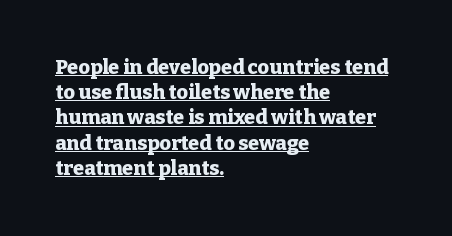
The image shows 20 px bold type, upright; set left-aligned, normal line spacing (1.26x), normal letter spacing, underlined.
